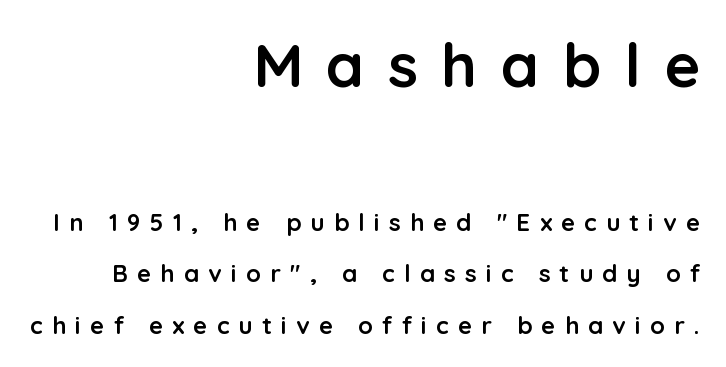
The image shows 61 px semibold sans-serif type, upright; set right-aligned, loose line spacing (2.16x), unusually wide letter spacing (+0.39 em), not underlined; the first (top) block is 2.54x larger; low stroke contrast and a medium x-height.
